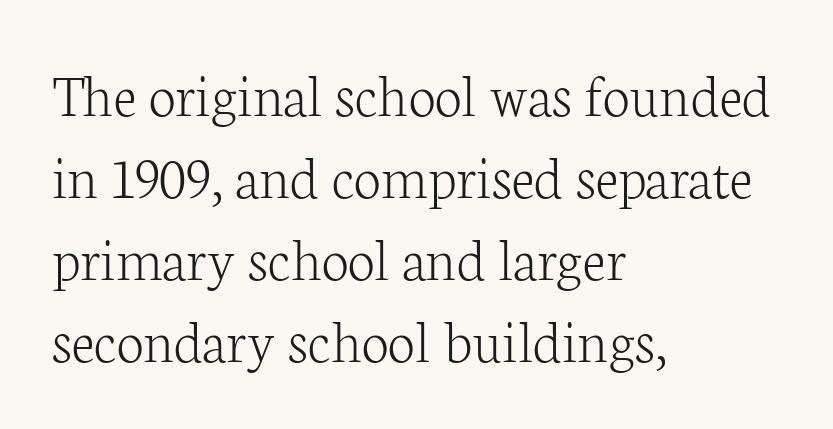
Successive baselines arrive at the customary interval. Glance below the letters and you will spot only blank space. The weight tops out at a normal text grade. The tracking reads as untouched default to a designer's eye. Characters remain perfectly vertical along every line.
